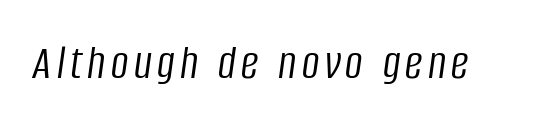
Q: Is the text bold? A: No.
Q: Is the text italic (slanted)? A: Yes, it leans right by about 8 degrees.
Q: Is the text underlined? A: No.
Q: Width (condensed, normal, or wide)? A: Condensed.
Q: Stroke contrast? A: Low.
Q: x-height? A: Large.
Q: Monospaced? A: No.
